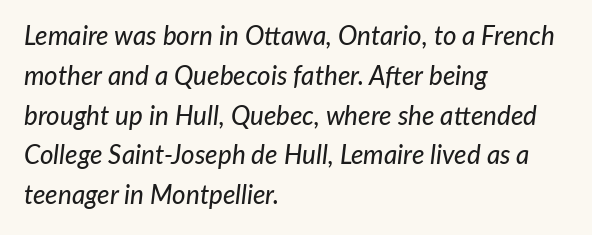
Line starts are locked; line ends wander. The passage shown stacks its lines at a standard gap. The typography opts for an oblique posture over an upright one. Check under the words: just untouched page. Observe the ordinary spacing: letters are neighbours, not strangers.
